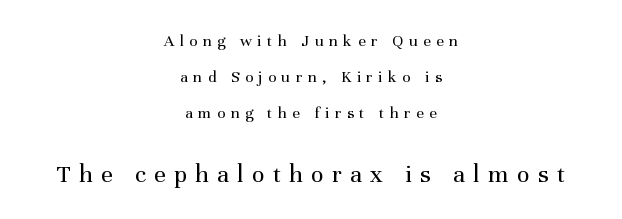
Q: Is the text bold? A: No.
Q: Is the text italic (slanted)? A: No, it is upright.
Q: Is the text underlined? A: No.
Q: How is the paragraph aligned? A: Centered.
Q: Is the spacing between letters normal or unusually wide? A: Unusually wide.
Q: Is the spacing between lines tight, normal or loose? A: Loose.
Q: Which block of text is set in a larger size, the first (top) or the second (bottom)? A: The second (bottom) one.
